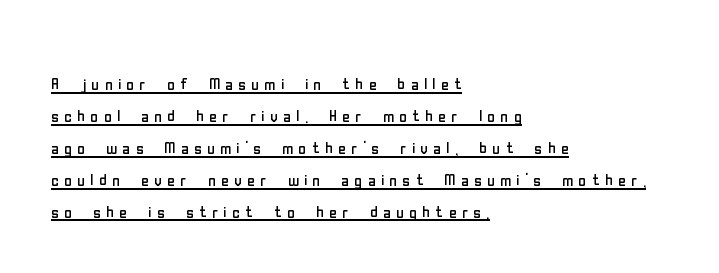
The image shows 21 px text type, upright; set left-aligned, normal line spacing (1.52x), unusually wide letter spacing (+0.26 em), underlined.
